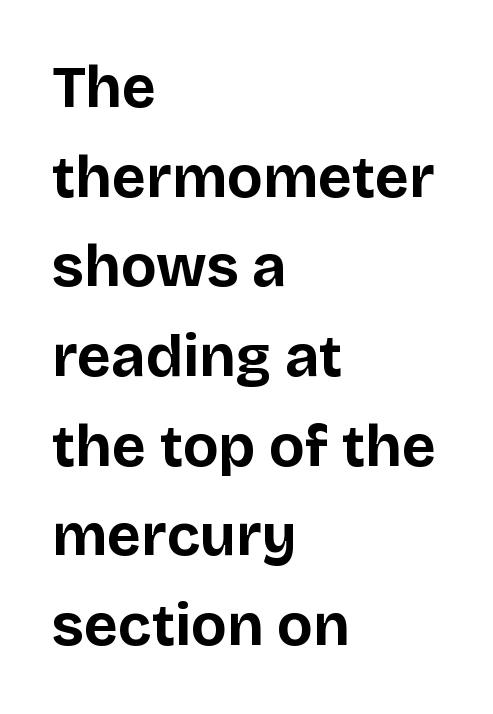
{"serif": "no", "italic": "no", "bold": "yes", "weight": "bold", "width": "normal", "stroke_contrast": "low", "x_height": "large", "monospaced": "no", "underline": "no", "align": "left", "line_spacing": "normal", "line_spacing_ratio": 1.52, "letter_spacing": "normal", "letter_spacing_em": 0.0, "glyph_px": 59}
